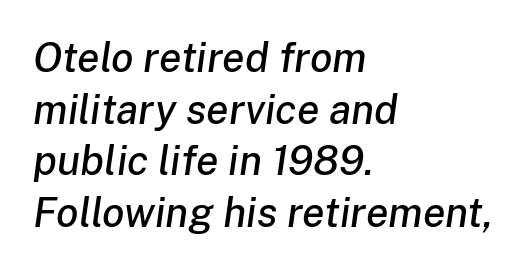
{"italic": "yes", "lean": "right", "slant_degrees": 8, "width": "normal", "stroke_contrast": "low", "x_height": "medium", "monospaced": "no", "underline": "no", "align": "left", "line_spacing": "normal", "line_spacing_ratio": 1.26, "letter_spacing": "normal", "letter_spacing_em": 0.0, "glyph_px": 41}
